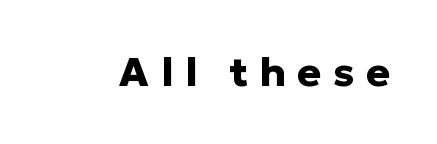
{"serif": "no", "italic": "no", "bold": "yes", "weight": "heavy", "width": "normal", "stroke_contrast": "low", "x_height": "medium", "monospaced": "no", "underline": "no", "letter_spacing": "wide", "letter_spacing_em": 0.29, "glyph_px": 40}
